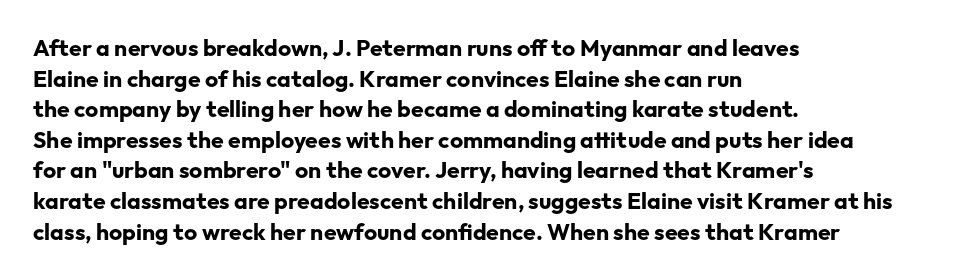
Q: Is the text bold? A: Yes.
Q: Is the text italic (slanted)? A: No, it is upright.
Q: Is the text underlined? A: No.
Q: How is the paragraph aligned? A: Left-aligned.
Q: Is the spacing between letters normal or unusually wide? A: Normal.
Q: Is the spacing between lines tight, normal or loose? A: Normal.
